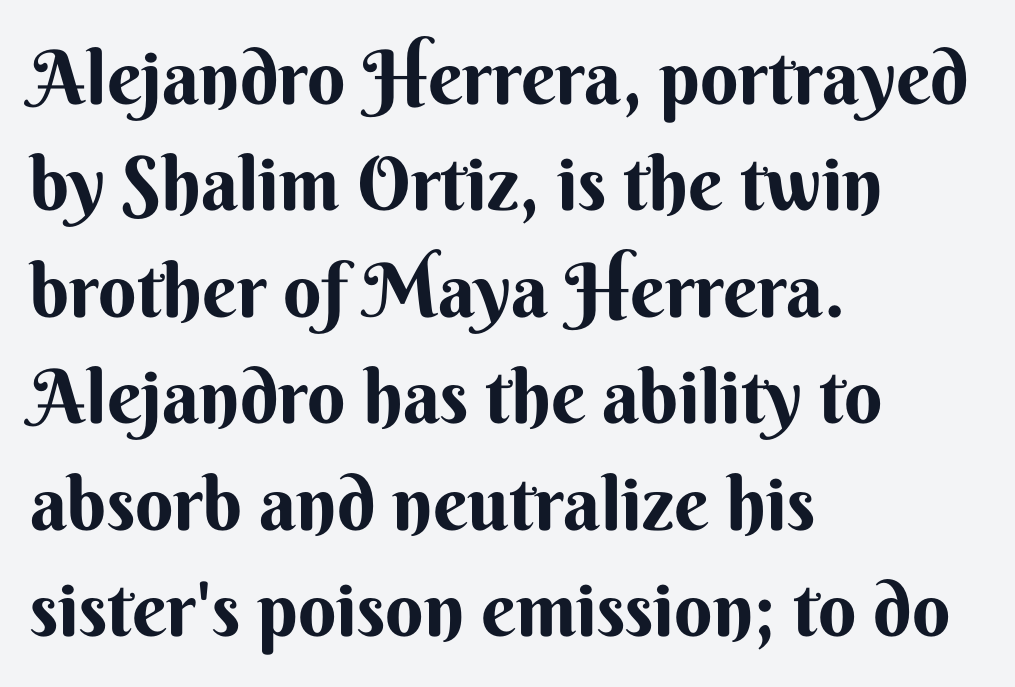
The image shows 75 px bold sans-serif type, upright; set left-aligned, normal line spacing (1.42x), normal letter spacing, not underlined; medium stroke contrast and a small x-height.
